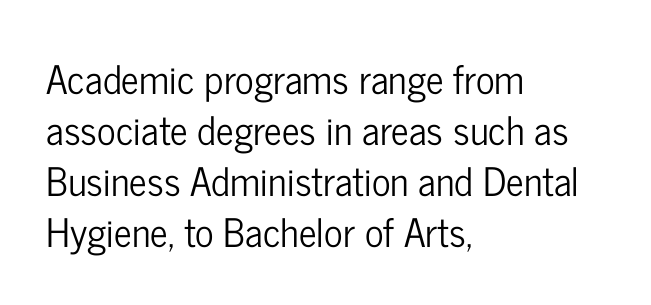
Baseline-to-baseline distance is the conventional proportion of letter height. The compositor pushed each line to the left boundary. Nothing unusual about the tracking: characters are spaced as the font intends. The passage shown is typed in a proportional face where columns would drift. The axis of the letterforms is exactly vertical.
